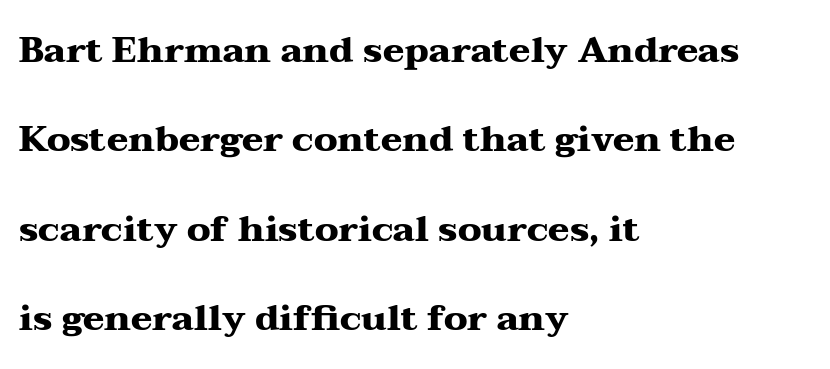
The passage shown is typed in a proportional face where columns would drift. What weight is shown? A full bold with thick strokes. The rag falls on the right side of this text block. The leading is generous, giving the passage an open texture.
